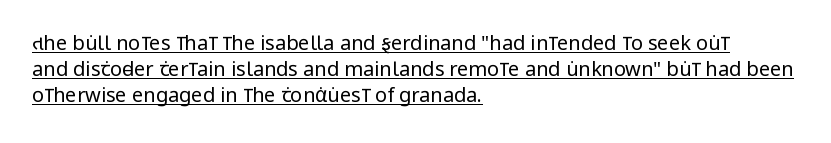
The image shows 20 px text type, upright; set left-aligned, normal line spacing (1.3x), normal letter spacing, underlined.
